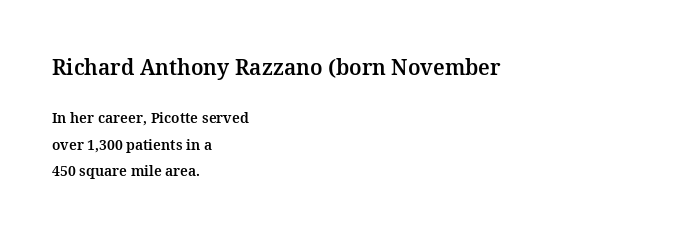
{"italic": "no", "underline": "no", "align": "left", "line_spacing_ratio": 1.88, "letter_spacing": "normal", "letter_spacing_em": 0.0, "larger_block": "first", "size_ratio": 1.5, "glyph_px": 21}
